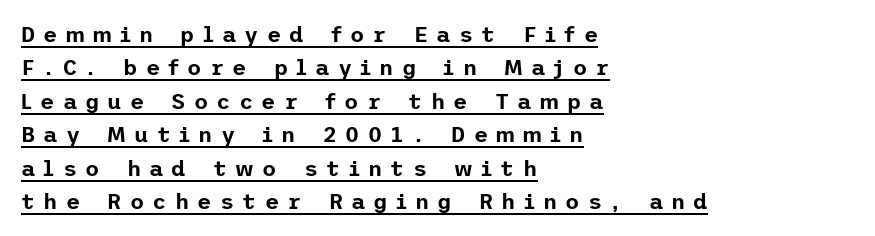
A typesetter would call this heavily tracked-out type. The ragged edge is on the right, which tells us the setting is flush left. Vertical spacing — default. Glance below the letters and you will spot a drawn line.
